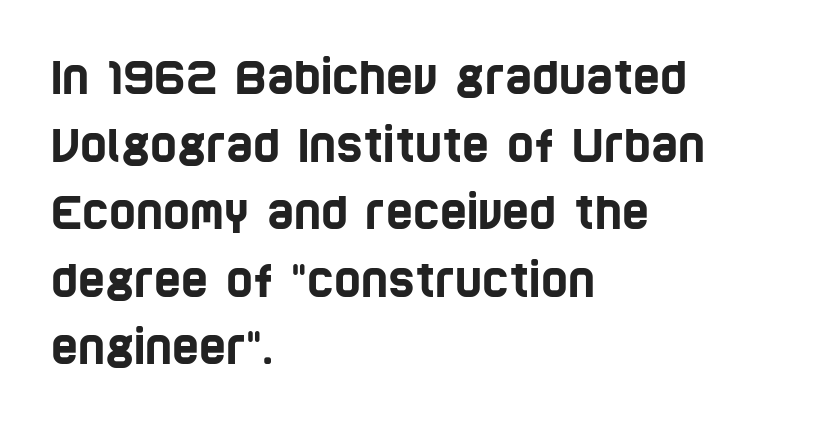
Q: Is the typeface a serif or a sans-serif typeface? A: Sans-serif.
Q: Is the text underlined? A: No.
Q: How is the paragraph aligned? A: Left-aligned.
Q: Is the spacing between letters normal or unusually wide? A: Normal.
Q: Is the spacing between lines tight, normal or loose? A: Normal.
Q: Width (condensed, normal, or wide)? A: Condensed.
Q: Stroke contrast? A: Low.
Q: x-height? A: Large.
Q: Monospaced? A: No.
